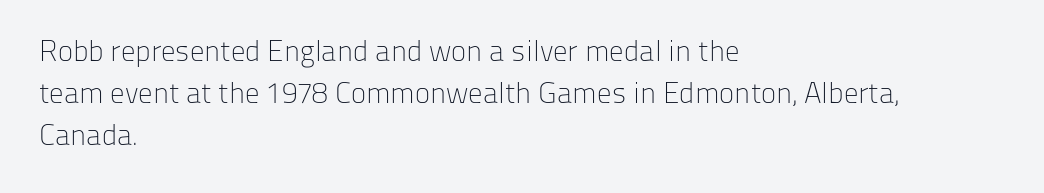
{"serif": "no", "italic": "no", "bold": "no", "weight": "light", "width": "normal", "stroke_contrast": "low", "x_height": "medium", "monospaced": "no", "underline": "no", "align": "left", "line_spacing": "normal", "line_spacing_ratio": 1.45, "letter_spacing": "normal", "letter_spacing_em": 0.0, "glyph_px": 29}
